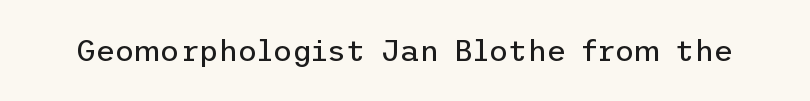
The image shows 30 px regular-weight sans-serif type, upright; set normal letter spacing, not underlined; low stroke contrast and a medium x-height.
